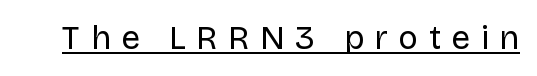
{"serif": "no", "italic": "no", "bold": "no", "weight": "regular", "width": "normal", "stroke_contrast": "low", "x_height": "large", "monospaced": "no", "underline": "yes", "letter_spacing": "wide", "letter_spacing_em": 0.32, "glyph_px": 33}
